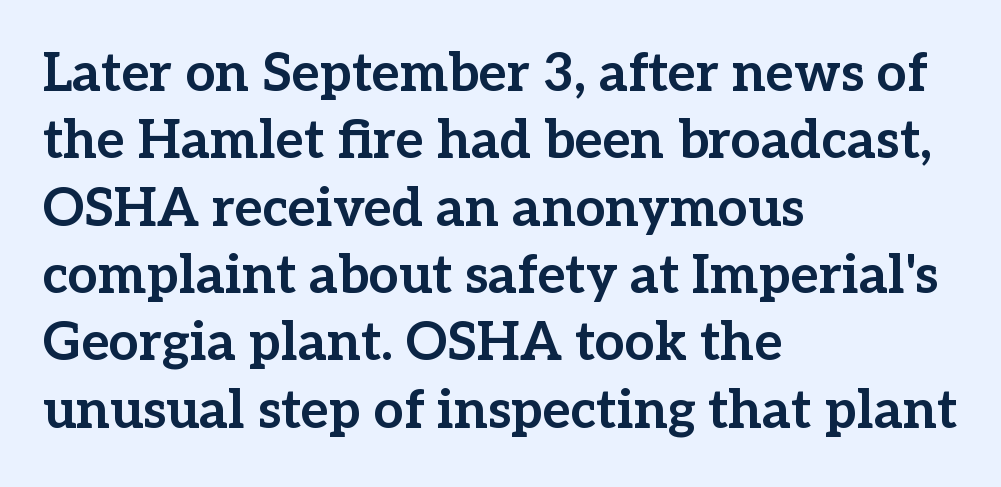
{"serif": "yes", "italic": "no", "bold": "yes", "weight": "bold", "width": "normal", "stroke_contrast": "low", "x_height": "medium", "monospaced": "no", "underline": "no", "align": "left", "line_spacing": "normal", "line_spacing_ratio": 1.27, "letter_spacing": "normal", "letter_spacing_em": 0.0, "glyph_px": 53}
